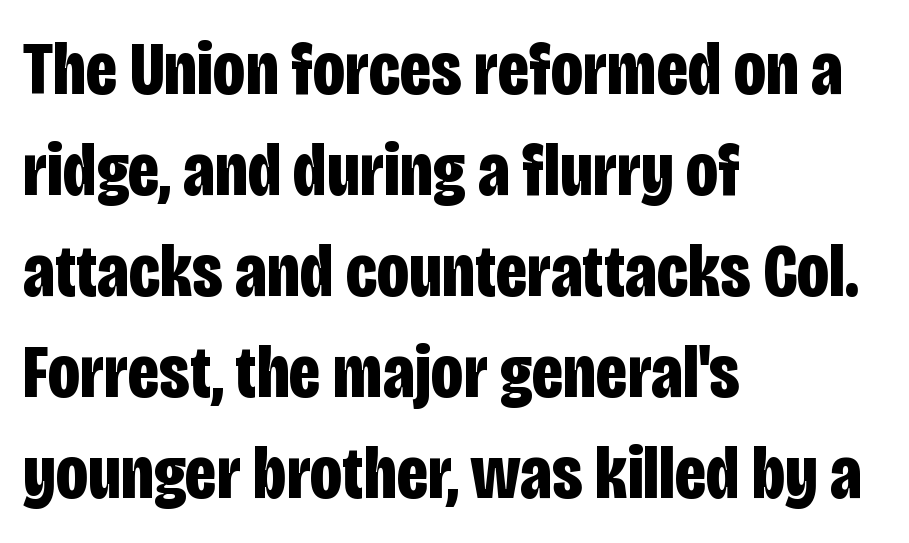
Q: Is the text bold? A: Yes.
Q: Is the text italic (slanted)? A: No, it is upright.
Q: Is the typeface a serif or a sans-serif typeface? A: Sans-serif.
Q: Is the text underlined? A: No.
Q: How is the paragraph aligned? A: Left-aligned.
Q: Is the spacing between letters normal or unusually wide? A: Normal.
Q: Is the spacing between lines tight, normal or loose? A: Normal.
Q: Width (condensed, normal, or wide)? A: Condensed.
Q: Stroke contrast? A: Low.
Q: x-height? A: Large.
Q: Monospaced? A: No.
